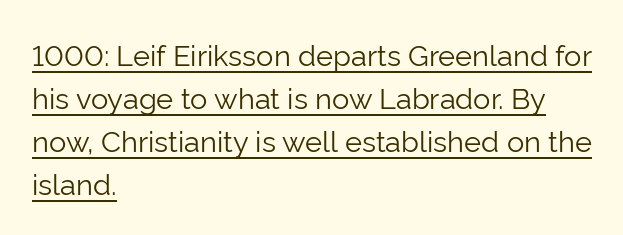
{"serif": "no", "italic": "no", "bold": "no", "weight": "light", "width": "normal", "stroke_contrast": "low", "x_height": "medium", "monospaced": "no", "underline": "yes", "align": "left", "line_spacing": "normal", "line_spacing_ratio": 1.48, "letter_spacing": "normal", "letter_spacing_em": 0.0, "glyph_px": 29}
